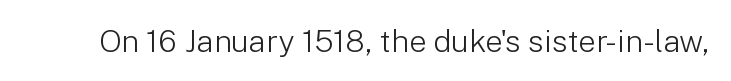
The passage shown is typeset with a sans-serif family. A roman cut, with each character standing at attention. The strip under each line holds only bare page. Caption: face not bold, strokes unweighted.
